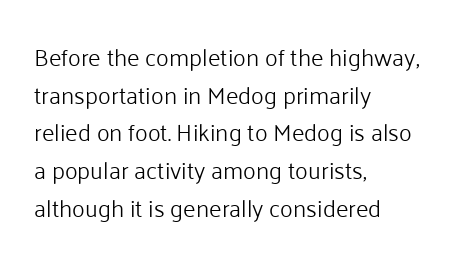
The setting favours the left margin, as ordinary paragraphs usually do. The face looks like a standard text weight, possibly lighter. Each row of text sits above clean, open space. Posture: straight, roman, zero tilt.
